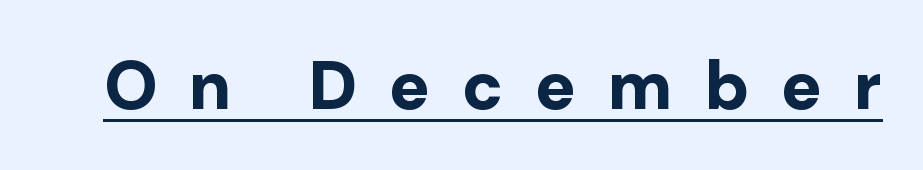
{"serif": "no", "italic": "no", "bold": "yes", "weight": "bold", "width": "normal", "stroke_contrast": "low", "x_height": "medium", "monospaced": "no", "underline": "yes", "letter_spacing": "wide", "letter_spacing_em": 0.46, "glyph_px": 68}
